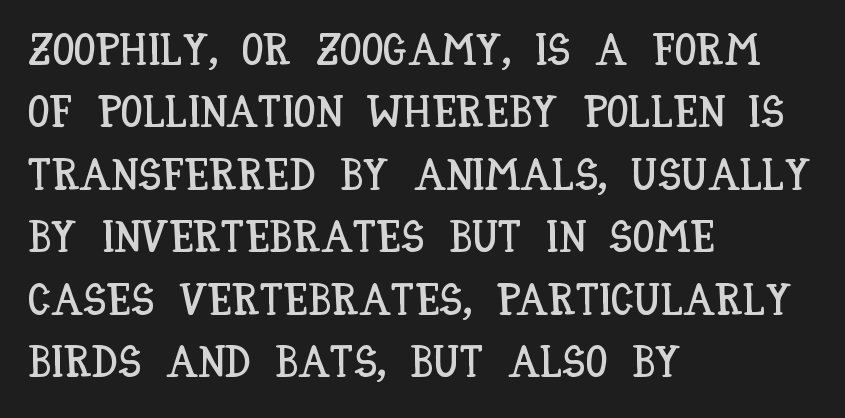
The image shows 44 px condensed type, upright; set left-aligned, normal line spacing (1.42x), normal letter spacing, not underlined; low stroke contrast and a large x-height.
